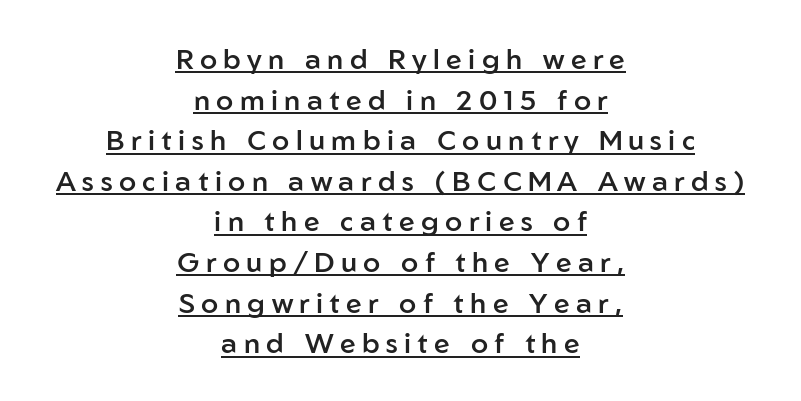
Q: Is the text bold? A: Semi-bold.
Q: Is the text italic (slanted)? A: No, it is upright.
Q: Is the typeface a serif or a sans-serif typeface? A: Sans-serif.
Q: Is the text underlined? A: Yes.
Q: How is the paragraph aligned? A: Centered.
Q: Is the spacing between letters normal or unusually wide? A: Unusually wide.
Q: Is the spacing between lines tight, normal or loose? A: Normal.
Q: Width (condensed, normal, or wide)? A: Normal.
Q: Stroke contrast? A: Low.
Q: x-height? A: Medium.
Q: Monospaced? A: No.
